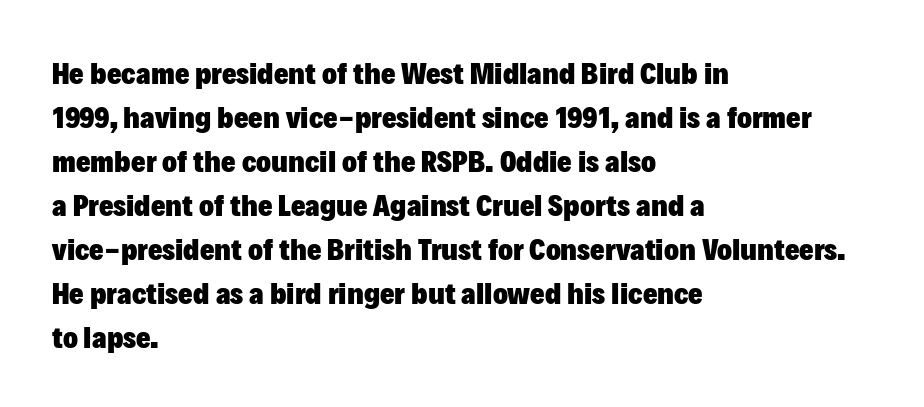
Bold? Absolutely — the strokes are thick and heavy. It's the straight-up-and-down kind of type. The letters carry no serifs — their stems end cleanly without finishing strokes. Honestly, the row spacing looks completely unremarkable. Looks like regular typesetting: each glyph gets only the width it needs.
